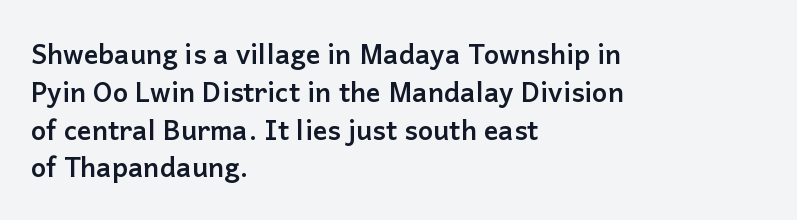
The image shows 27 px bold type, upright; set left-aligned, normal line spacing (1.4x), normal letter spacing, not underlined.
